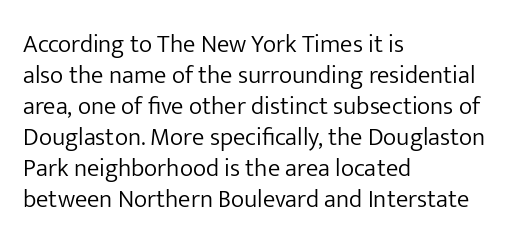
The image shows 25 px text type, upright; set left-aligned, line spacing 1.24x, normal letter spacing, not underlined.
